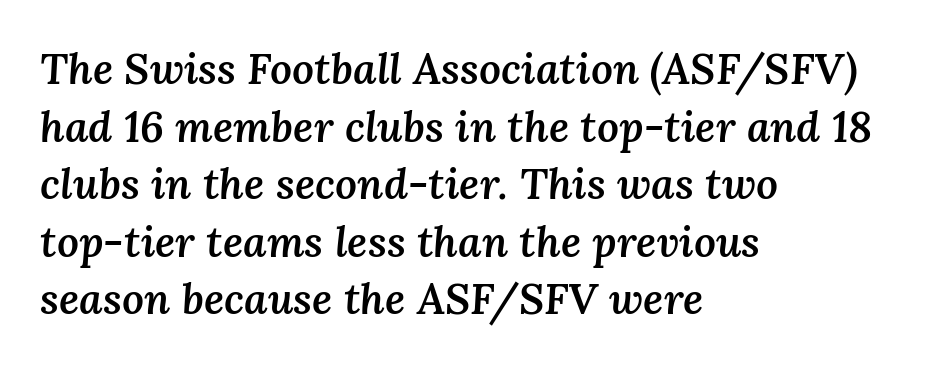
Horizontally, the lines are justified to the leading edge only. A semibold gives these letters moderate extra thickness, short of bold. Underline: absent. Regular leading. The text carries the slant typical of an italic or oblique font.
